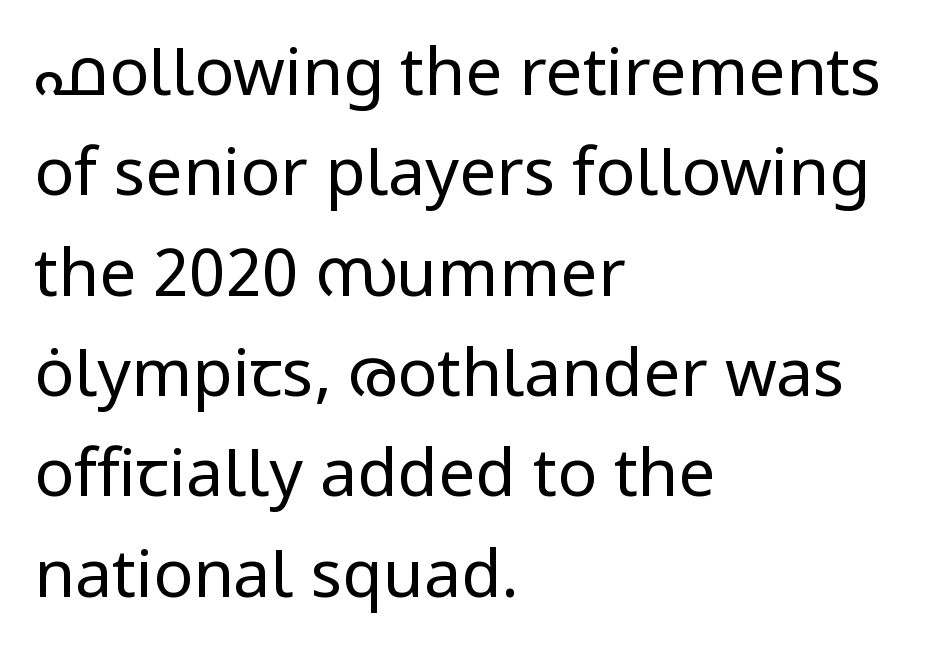
The image shows 66 px regular-weight sans-serif type, upright; set left-aligned, normal line spacing (1.52x), normal letter spacing, not underlined; low stroke contrast and a medium x-height.
